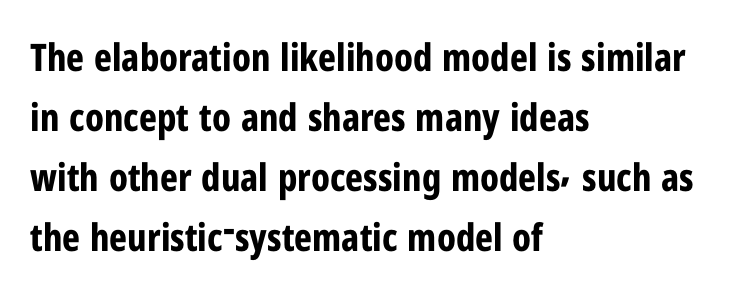
Q: Is the text bold? A: Yes.
Q: Is the text italic (slanted)? A: No, it is upright.
Q: Is the typeface a serif or a sans-serif typeface? A: Sans-serif.
Q: Is the text underlined? A: No.
Q: How is the paragraph aligned? A: Left-aligned.
Q: Is the spacing between letters normal or unusually wide? A: Normal.
Q: Is the spacing between lines tight, normal or loose? A: Normal.
Q: Width (condensed, normal, or wide)? A: Condensed.
Q: Stroke contrast? A: Low.
Q: x-height? A: Medium.
Q: Monospaced? A: No.
